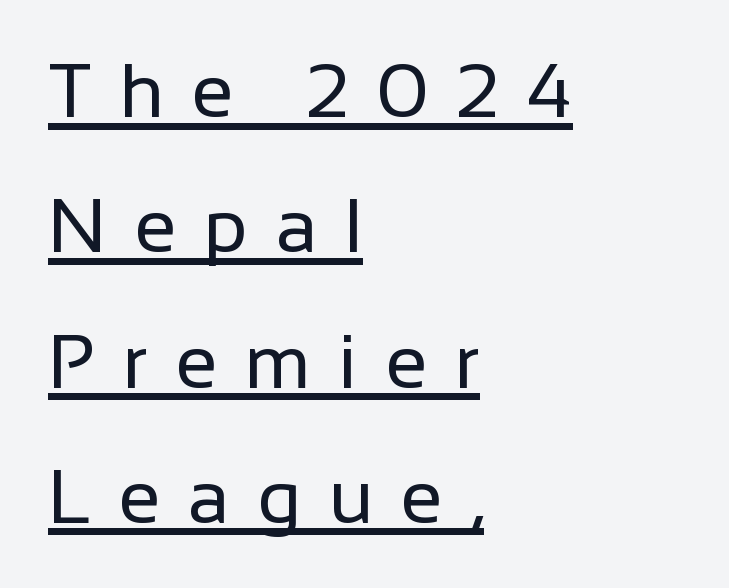
{"serif": "no", "italic": "no", "bold": "no", "weight": "regular", "width": "normal", "stroke_contrast": "low", "x_height": "medium", "monospaced": "no", "underline": "yes", "align": "left", "line_spacing_ratio": 1.78, "letter_spacing": "wide", "letter_spacing_em": 0.36, "glyph_px": 76}
